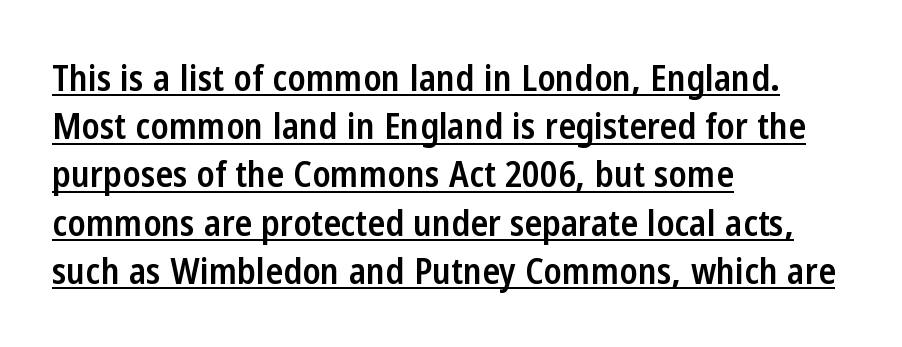
The image shows 36 px semibold, condensed sans-serif type, upright; set left-aligned, normal line spacing (1.34x), normal letter spacing, underlined; low stroke contrast and a medium x-height.
